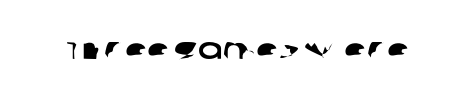
Q: Is the typeface a serif or a sans-serif typeface? A: Sans-serif.
Q: Is the text underlined? A: No.
Q: Is the spacing between letters normal or unusually wide? A: Normal.
Q: Width (condensed, normal, or wide)? A: Wide.
Q: Stroke contrast? A: Low.
Q: x-height? A: Large.
Q: Monospaced? A: No.
